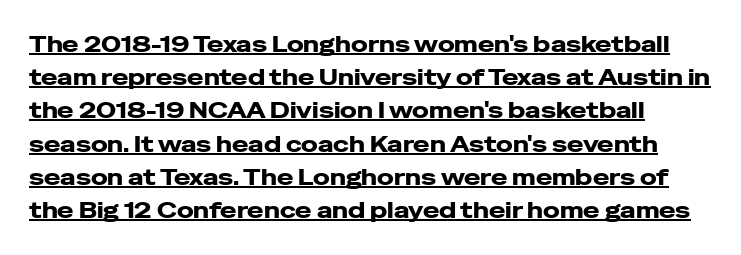
{"italic": "no", "bold": "yes", "underline": "yes", "line_spacing": "normal", "line_spacing_ratio": 1.51, "letter_spacing": "normal", "letter_spacing_em": 0.0, "glyph_px": 22}
